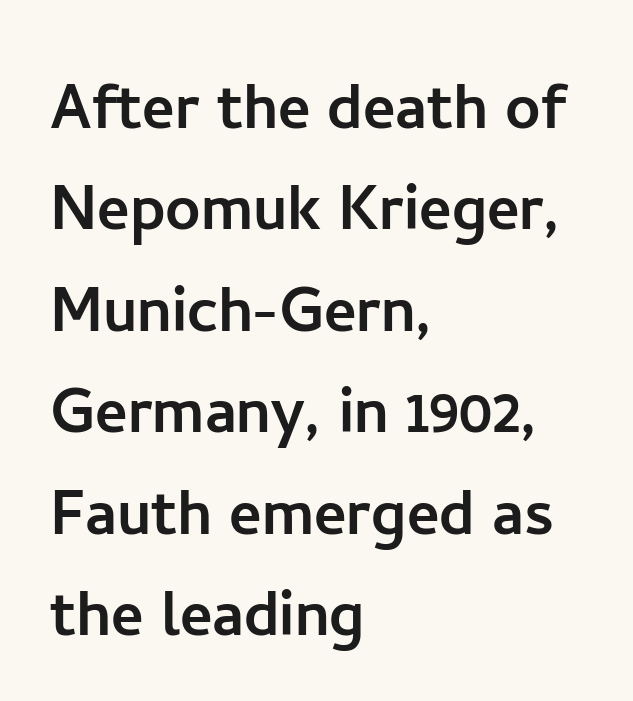
{"serif": "no", "italic": "no", "width": "normal", "stroke_contrast": "low", "x_height": "medium", "monospaced": "no", "underline": "no", "align": "left", "line_spacing": "normal", "line_spacing_ratio": 1.3, "letter_spacing": "normal", "letter_spacing_em": 0.0, "glyph_px": 78}
